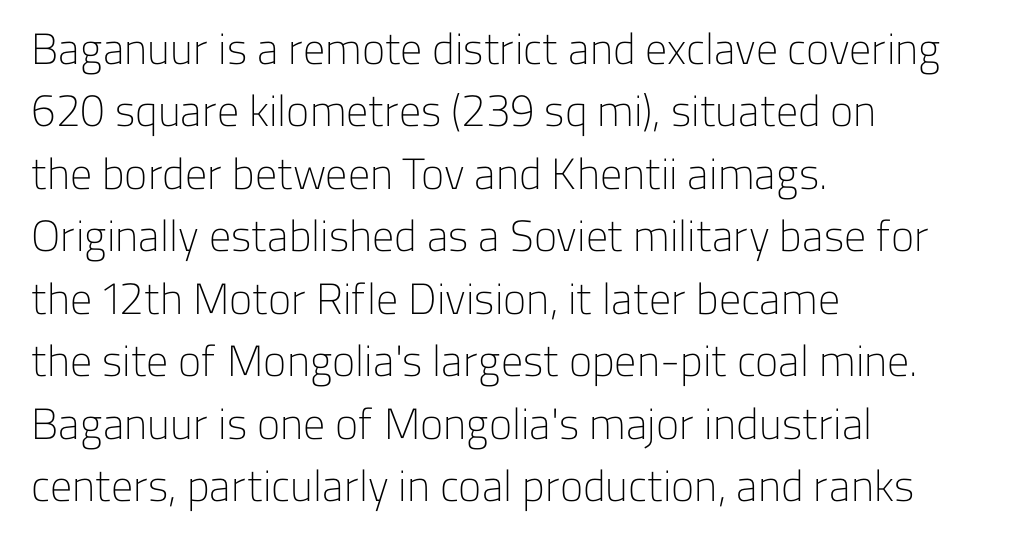
{"serif": "no", "italic": "no", "bold": "no", "weight": "light", "width": "normal", "stroke_contrast": "low", "x_height": "medium", "monospaced": "no", "underline": "no", "align": "left", "line_spacing": "normal", "line_spacing_ratio": 1.42, "letter_spacing": "normal", "letter_spacing_em": 0.0, "glyph_px": 44}
